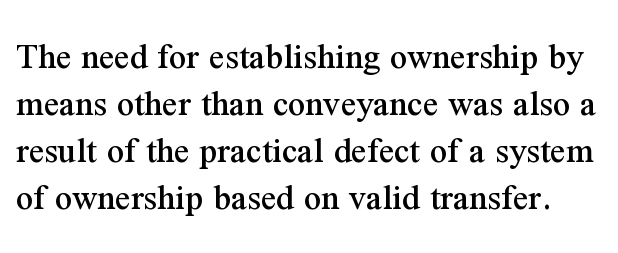
Q: Is the text italic (slanted)? A: No, it is upright.
Q: Is the typeface a serif or a sans-serif typeface? A: Serif.
Q: Is the text underlined? A: No.
Q: Is the spacing between letters normal or unusually wide? A: Normal.
Q: Width (condensed, normal, or wide)? A: Normal.
Q: Stroke contrast? A: Medium.
Q: x-height? A: Medium.
Q: Monospaced? A: No.
